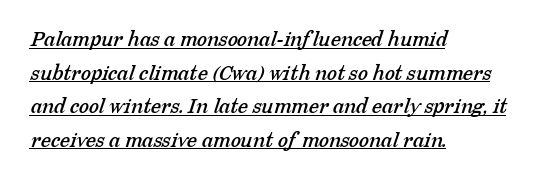
Q: Is the text underlined? A: Yes.
Q: How is the paragraph aligned? A: Left-aligned.
Q: Is the spacing between letters normal or unusually wide? A: Normal.
Q: Is the spacing between lines tight, normal or loose? A: Normal.
